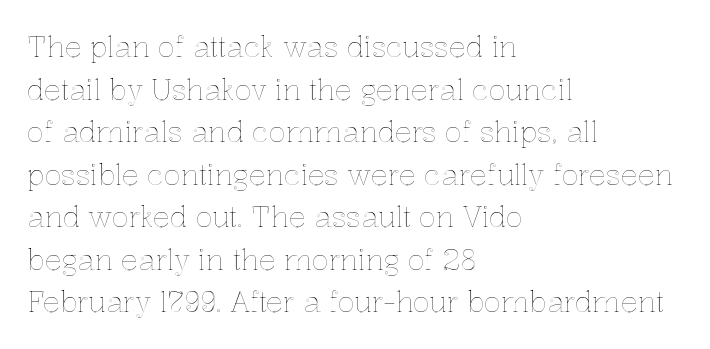
The image shows 28 px text type, upright; set left-aligned, normal line spacing (1.52x), normal letter spacing, not underlined; a medium x-height.
